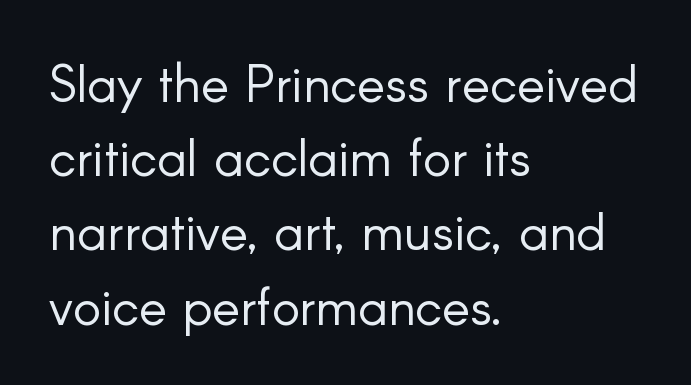
{"serif": "no", "italic": "no", "bold": "no", "weight": "light", "width": "normal", "stroke_contrast": "low", "x_height": "small", "monospaced": "no", "underline": "no", "align": "left", "line_spacing": "normal", "line_spacing_ratio": 1.4, "letter_spacing": "normal", "letter_spacing_em": 0.0, "glyph_px": 53}
